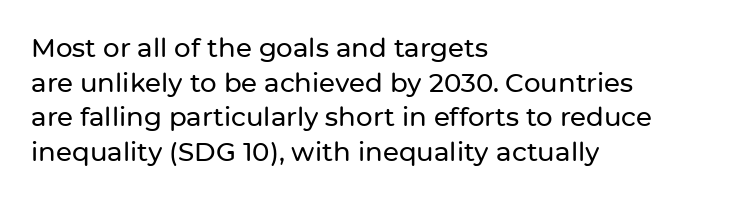
{"italic": "no", "underline": "no", "align": "left", "line_spacing": "normal", "line_spacing_ratio": 1.33, "letter_spacing": "normal", "letter_spacing_em": 0.0, "glyph_px": 26}
